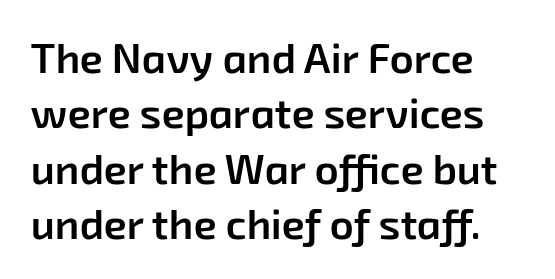
Q: Is the text bold? A: Semi-bold.
Q: Is the typeface a serif or a sans-serif typeface? A: Sans-serif.
Q: Is the text underlined? A: No.
Q: How is the paragraph aligned? A: Left-aligned.
Q: Is the spacing between letters normal or unusually wide? A: Normal.
Q: Is the spacing between lines tight, normal or loose? A: Normal.
Q: Width (condensed, normal, or wide)? A: Normal.
Q: Stroke contrast? A: Low.
Q: x-height? A: Medium.
Q: Monospaced? A: No.
